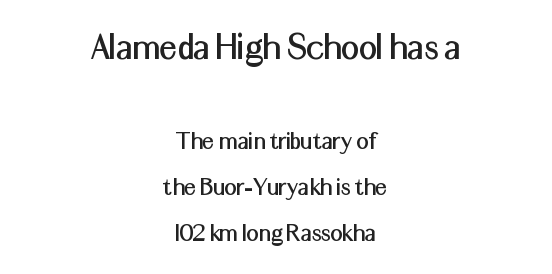
Q: Is the text italic (slanted)? A: No, it is upright.
Q: Is the typeface a serif or a sans-serif typeface? A: Sans-serif.
Q: Is the text underlined? A: No.
Q: How is the paragraph aligned? A: Centered.
Q: Is the spacing between letters normal or unusually wide? A: Normal.
Q: Is the spacing between lines tight, normal or loose? A: Normal.
Q: Which block of text is set in a larger size, the first (top) or the second (bottom)? A: The first (top) one.
Q: Width (condensed, normal, or wide)? A: Normal.
Q: Stroke contrast? A: Medium.
Q: x-height? A: Medium.
Q: Monospaced? A: No.
